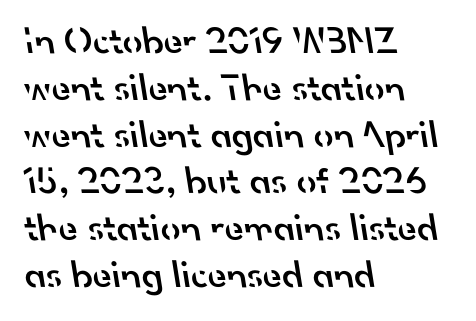
{"serif": "no", "bold": "semi", "weight": "semibold", "width": "normal", "stroke_contrast": "low", "x_height": "small", "monospaced": "no", "underline": "no", "align": "left", "line_spacing_ratio": 1.2, "letter_spacing": "normal", "letter_spacing_em": 0.0, "glyph_px": 39}
